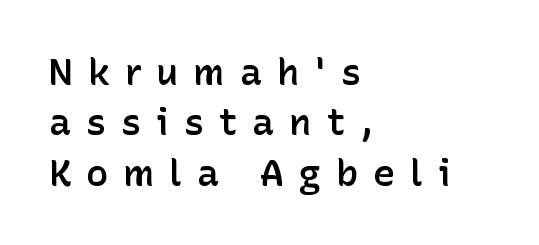
{"serif": "no", "italic": "no", "bold": "semi", "weight": "semibold", "width": "normal", "stroke_contrast": "low", "x_height": "medium", "monospaced": "no", "underline": "no", "align": "left", "line_spacing": "normal", "line_spacing_ratio": 1.36, "letter_spacing": "wide", "letter_spacing_em": 0.4, "glyph_px": 37}
